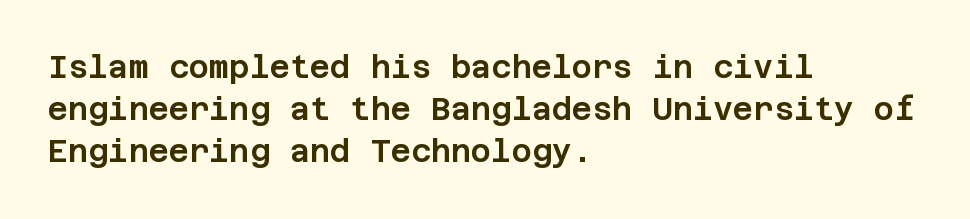
This is sans-serif lettering, the kind often seen on screens and signage. Regular leading. The zone under the glyphs is completely vacant. In terms of letterspacing, this is plain default setting. Where is the straight margin? On the left. The lettering stays uniformly vertical, giving the passage a roman look.
